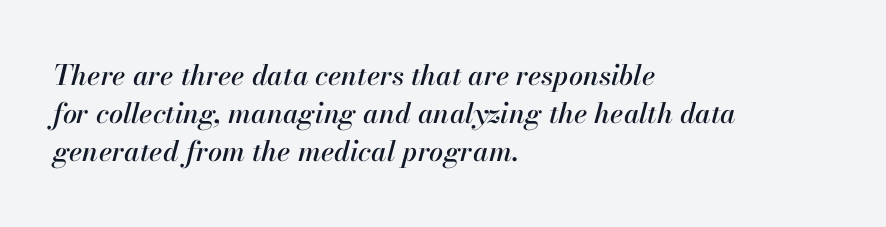
{"italic": "yes", "lean": "right", "slant_degrees": 13, "width": "normal", "stroke_contrast": "high", "x_height": "small", "monospaced": "no", "underline": "no", "align": "left", "line_spacing": "normal", "line_spacing_ratio": 1.36, "letter_spacing": "normal", "letter_spacing_em": 0.0, "glyph_px": 28}
